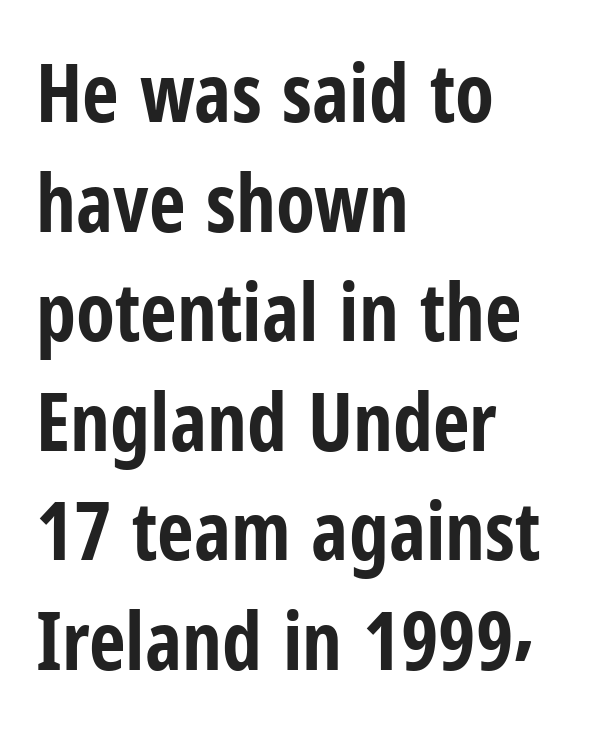
The image shows 80 px bold, condensed sans-serif type, upright; set left-aligned, normal line spacing (1.37x), normal letter spacing, not underlined; low stroke contrast and a medium x-height.
